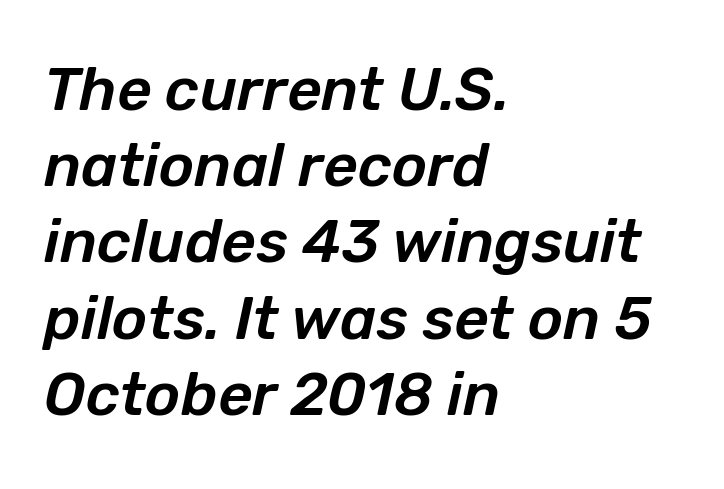
The image shows 60 px text type, italic (leaning right); set left-aligned, normal line spacing (1.27x), normal letter spacing, not underlined; low stroke contrast and a medium x-height.
